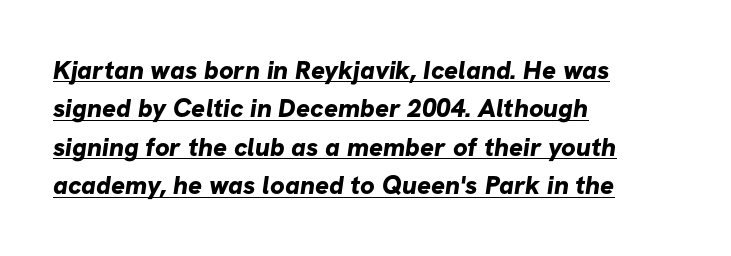
The image shows 26 px bold type; set left-aligned, normal line spacing (1.48x), normal letter spacing, underlined.
